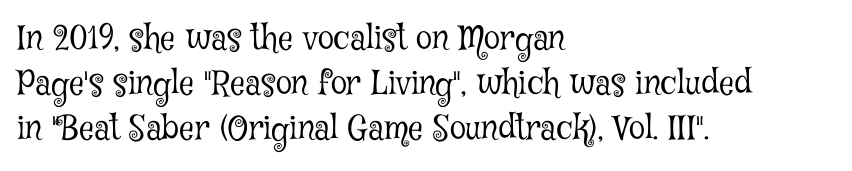
The image shows 33 px light, condensed serif type, upright; set left-aligned, normal line spacing (1.37x), normal letter spacing, not underlined; low stroke contrast and a medium x-height.
